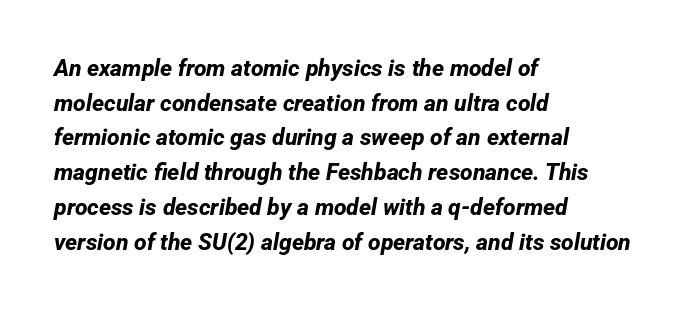
The image shows 23 px bold type; set left-aligned, normal line spacing (1.51x), normal letter spacing, not underlined.
